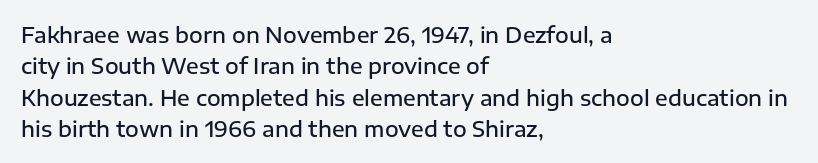
The image shows 21 px text type, upright; set left-aligned, normal line spacing (1.49x), normal letter spacing, not underlined.
